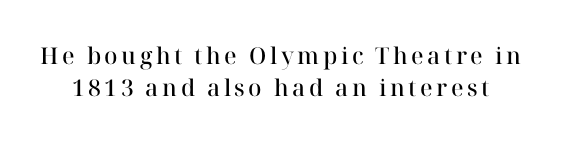
Designer's note — italics off, roman on. The passage shown stacks its lines at a standard gap. Notice the strokes are somewhat thickened but not fully heavy: this is a semibold. Just letters on the line, the space beneath them empty.
